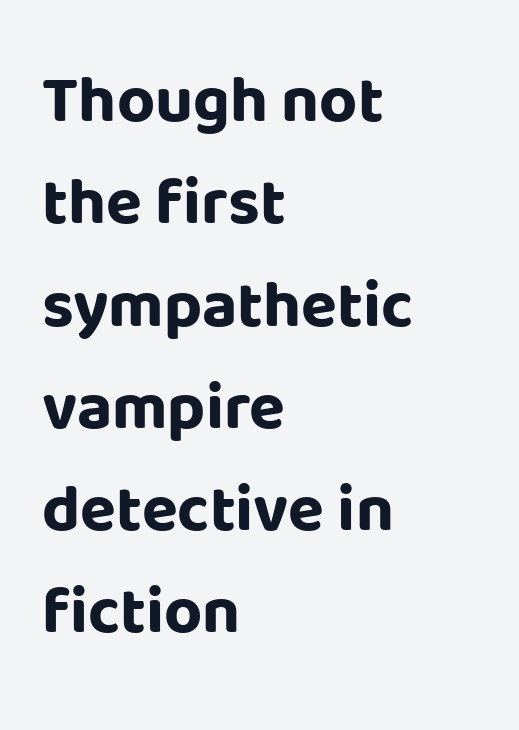
The image shows 66 px bold sans-serif type, upright; set left-aligned, normal line spacing (1.55x), normal letter spacing, not underlined; low stroke contrast and a large x-height.
